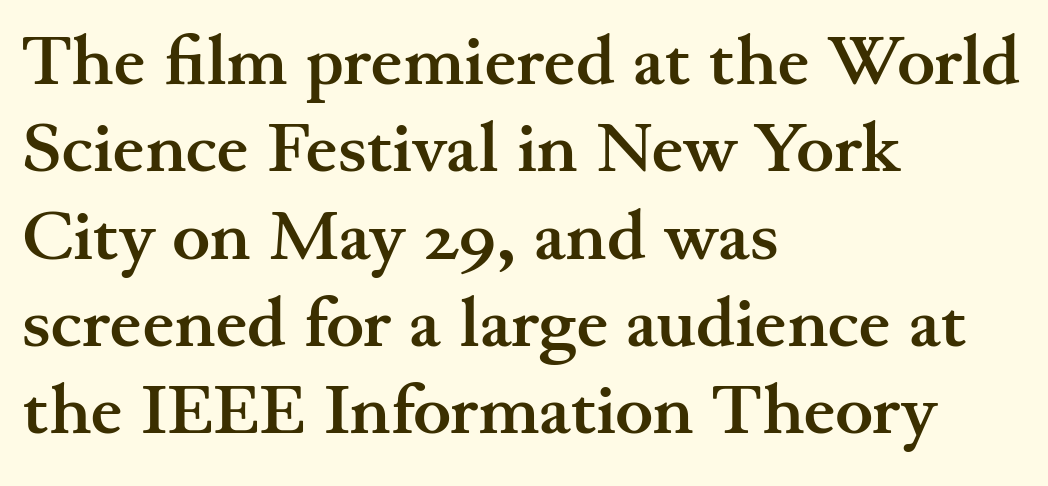
{"serif": "yes", "italic": "no", "bold": "yes", "weight": "semibold", "width": "wide", "stroke_contrast": "medium", "x_height": "small", "monospaced": "no", "underline": "no", "align": "left", "line_spacing_ratio": 1.23, "letter_spacing": "normal", "letter_spacing_em": 0.0, "glyph_px": 71}
